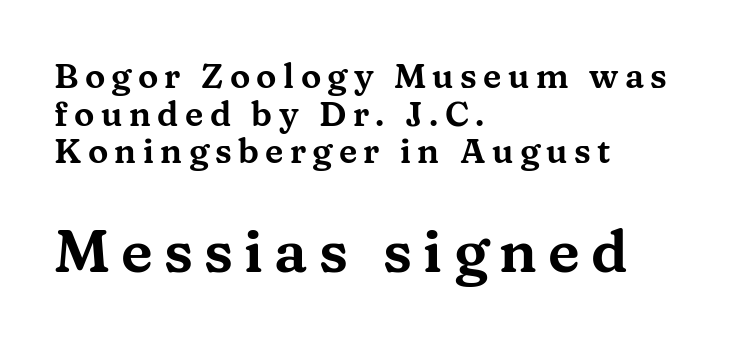
Q: Is the text italic (slanted)? A: No, it is upright.
Q: Is the typeface a serif or a sans-serif typeface? A: Serif.
Q: Is the text underlined? A: No.
Q: How is the paragraph aligned? A: Left-aligned.
Q: Is the spacing between lines tight, normal or loose? A: Tight.
Q: Which block of text is set in a larger size, the first (top) or the second (bottom)? A: The second (bottom) one.
Q: Width (condensed, normal, or wide)? A: Wide.
Q: Stroke contrast? A: Medium.
Q: x-height? A: Medium.
Q: Monospaced? A: No.
